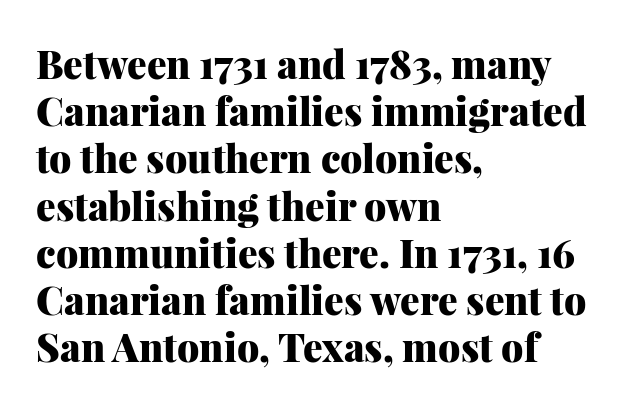
Unlike italic type, these characters show no tilt at all. The passage shown is not underscored anywhere. What stands out about the letter spacing? Nothing — it is the standard amount. Note the varied advance widths — an 'i' is clearly narrower than an 'm'. Teacher's note: observe the even left margin — that is flush-left alignment. Notice how thick the strokes are: this is what a full bold looks like.
